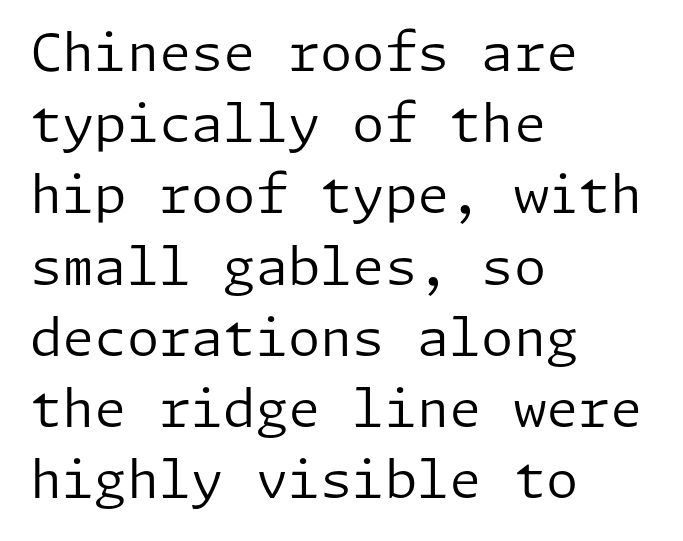
Q: Is the text bold? A: No.
Q: Is the text italic (slanted)? A: No, it is upright.
Q: Is the typeface a serif or a sans-serif typeface? A: Sans-serif.
Q: Is the text underlined? A: No.
Q: How is the paragraph aligned? A: Left-aligned.
Q: Is the spacing between letters normal or unusually wide? A: Normal.
Q: Is the spacing between lines tight, normal or loose? A: Normal.
Q: Width (condensed, normal, or wide)? A: Normal.
Q: Stroke contrast? A: Low.
Q: x-height? A: Medium.
